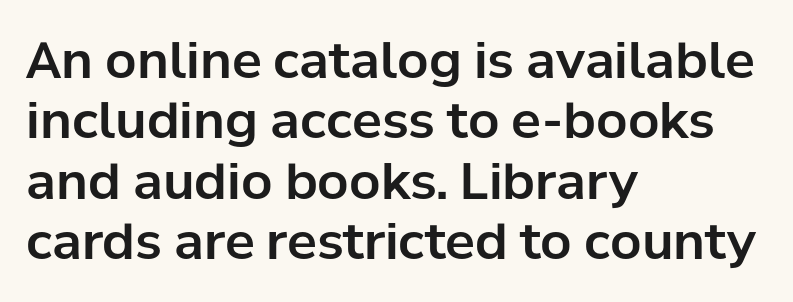
The image shows 50 px sans-serif type, upright; set left-aligned, line spacing 1.21x, normal letter spacing, not underlined; low stroke contrast and a medium x-height.
